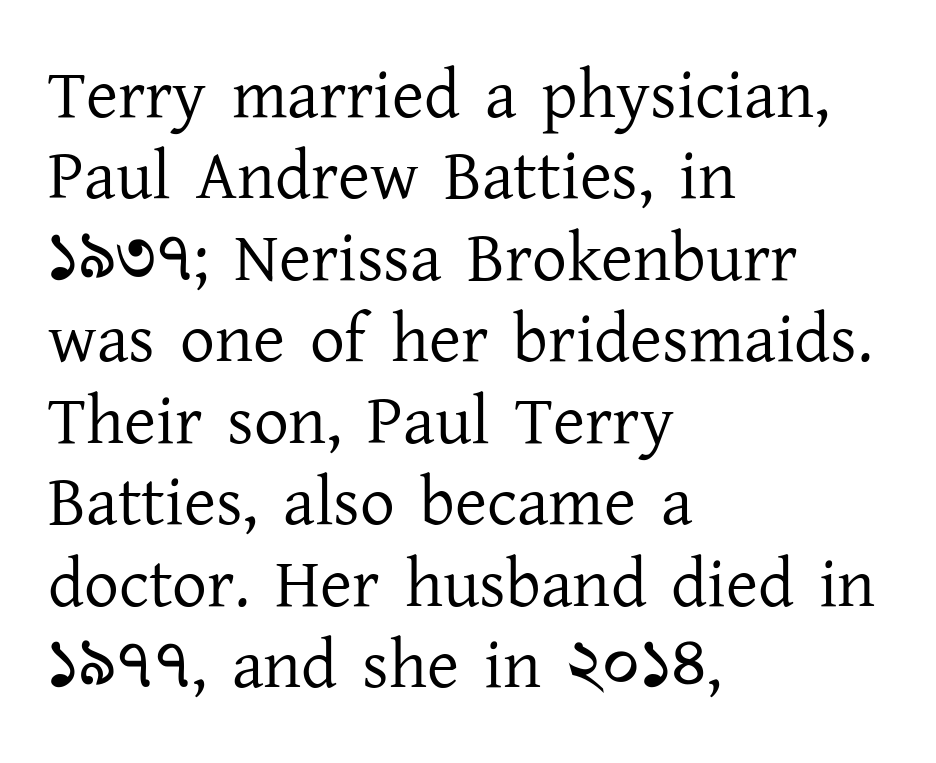
If you drew a ruler down the left edge, every line would touch it. The typography opts for an upright posture over an oblique one. Students, note that the glyphs here touch the page at normal intervals. Counters stay open thanks to moderate or lighter strokes.
